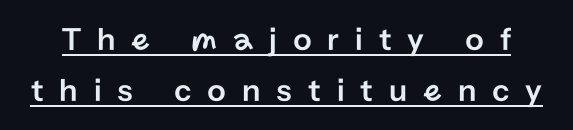
The image shows 33 px sans-serif type, upright; set normal line spacing (1.56x), unusually wide letter spacing (+0.48 em), underlined; low stroke contrast and a medium x-height.
